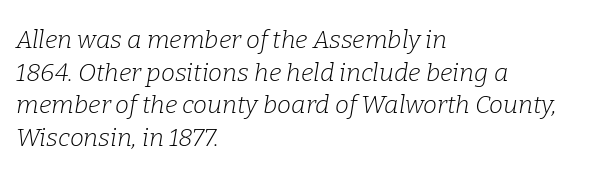
A normal amount of white space separates one row of letters from the next. This rendering uses left alignment, leaving the right contour irregular. Quick note: italic. The gap between lines stays unmarked. Each stroke keeps to a modest, everyday thickness or less.
